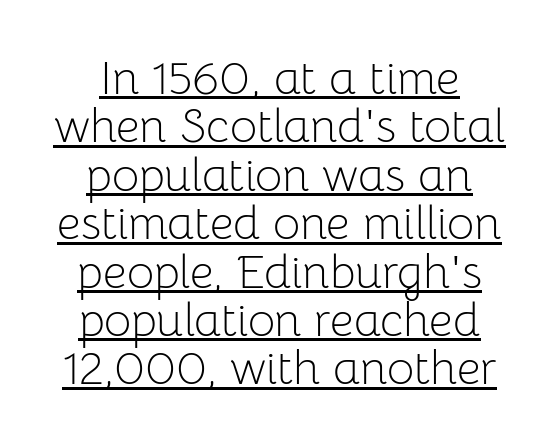
Q: Is the text bold? A: No.
Q: Is the text italic (slanted)? A: No, it is upright.
Q: Is the typeface a serif or a sans-serif typeface? A: Sans-serif.
Q: Is the text underlined? A: Yes.
Q: How is the paragraph aligned? A: Centered.
Q: Is the spacing between letters normal or unusually wide? A: Normal.
Q: Is the spacing between lines tight, normal or loose? A: Tight.
Q: Width (condensed, normal, or wide)? A: Normal.
Q: Stroke contrast? A: Low.
Q: x-height? A: Medium.
Q: Monospaced? A: No.
